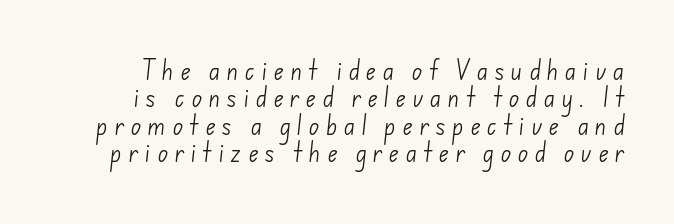
Q: Is the text bold? A: No.
Q: Is the text underlined? A: No.
Q: Is the spacing between letters normal or unusually wide? A: Unusually wide.
Q: Is the spacing between lines tight, normal or loose? A: Normal.
